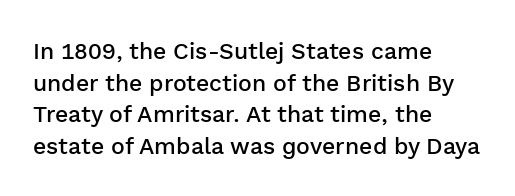
How would I describe the line gaps? Plain and ordinary. A fair bit of extra ink — the face is semibold, not bold. Check the space under the baseline: it is left empty. Style check: upright.
